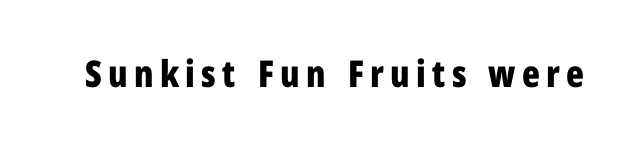
Q: Is the text bold? A: Yes.
Q: Is the text italic (slanted)? A: No, it is upright.
Q: Is the typeface a serif or a sans-serif typeface? A: Sans-serif.
Q: Is the text underlined? A: No.
Q: Width (condensed, normal, or wide)? A: Condensed.
Q: Stroke contrast? A: Low.
Q: x-height? A: Medium.
Q: Monospaced? A: No.
